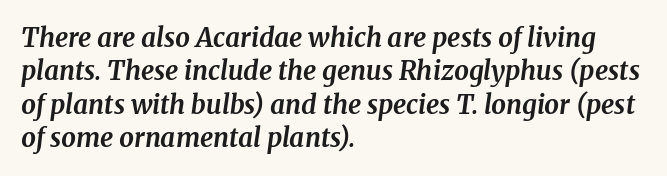
{"italic": "yes", "lean": "right", "slant_degrees": 8, "bold": "yes", "underline": "no", "align": "left", "line_spacing": "normal", "line_spacing_ratio": 1.28, "letter_spacing": "normal", "letter_spacing_em": 0.0, "glyph_px": 26}
